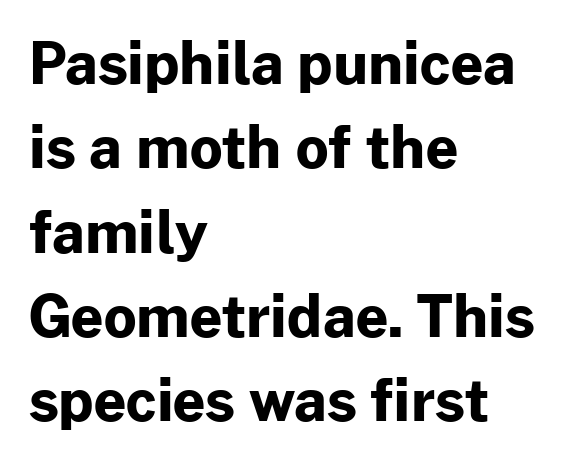
The characters display no serif detailing; their extremities are plain. Each row of text sits above clean, open space. Looks like regular typesetting: each glyph gets only the width it needs. Short note: letters normally spaced.
